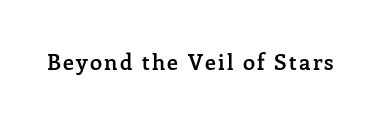
The image shows 22 px text type, upright; set not underlined.
